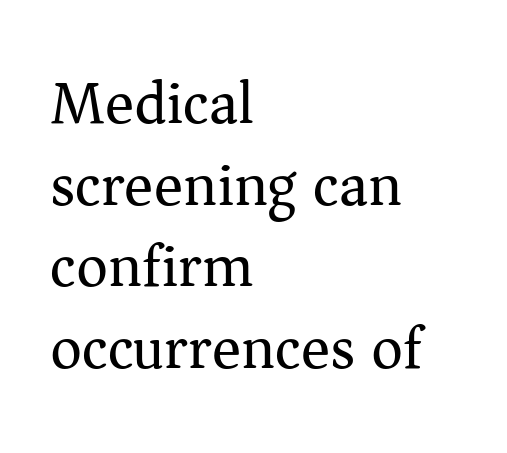
{"serif": "yes", "italic": "no", "bold": "no", "weight": "regular", "width": "normal", "stroke_contrast": "medium", "x_height": "medium", "monospaced": "no", "underline": "no", "align": "left", "line_spacing": "normal", "line_spacing_ratio": 1.34, "letter_spacing": "normal", "letter_spacing_em": 0.0, "glyph_px": 61}
